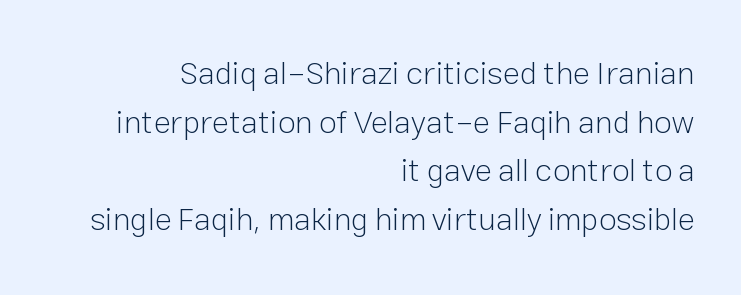
Q: Is the text bold? A: No.
Q: Is the text italic (slanted)? A: No, it is upright.
Q: Is the typeface a serif or a sans-serif typeface? A: Sans-serif.
Q: Is the text underlined? A: No.
Q: How is the paragraph aligned? A: Right-aligned.
Q: Is the spacing between letters normal or unusually wide? A: Normal.
Q: Is the spacing between lines tight, normal or loose? A: Normal.
Q: Width (condensed, normal, or wide)? A: Normal.
Q: Stroke contrast? A: Low.
Q: x-height? A: Medium.
Q: Monospaced? A: No.
